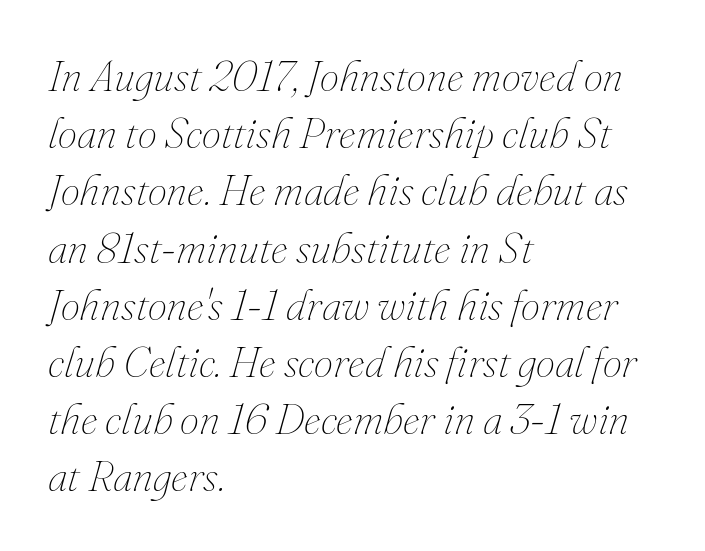
Q: Is the text bold? A: No.
Q: Is the text italic (slanted)? A: Yes, it leans right by about 16 degrees.
Q: Is the text underlined? A: No.
Q: How is the paragraph aligned? A: Left-aligned.
Q: Is the spacing between letters normal or unusually wide? A: Normal.
Q: Is the spacing between lines tight, normal or loose? A: Normal.
Q: Width (condensed, normal, or wide)? A: Normal.
Q: Stroke contrast? A: Medium.
Q: x-height? A: Small.
Q: Monospaced? A: No.
